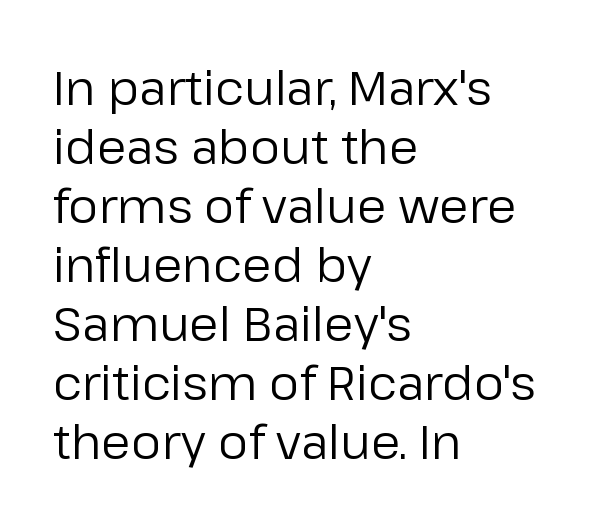
The image shows 48 px regular-weight sans-serif type, upright; set left-aligned, line spacing 1.23x, normal letter spacing, not underlined; low stroke contrast and a medium x-height.
